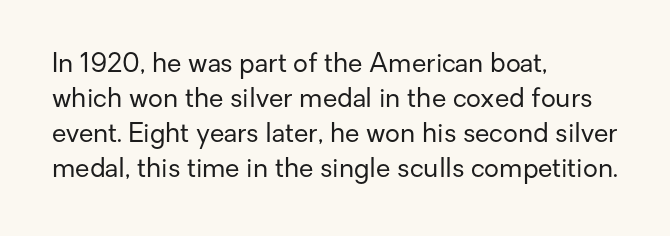
The image shows 26 px text type, upright; set left-aligned, normal line spacing (1.34x), normal letter spacing, not underlined.
